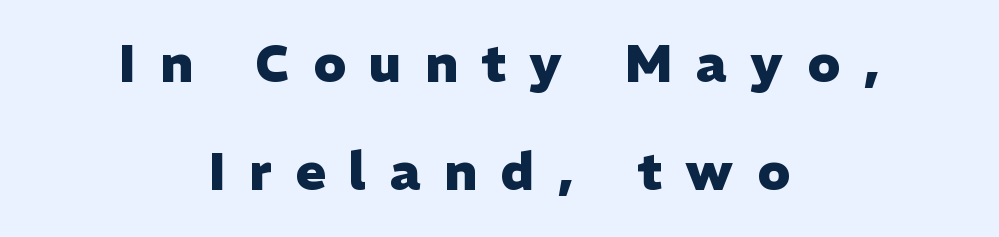
The image shows 52 px heavy sans-serif type, upright; set centered, loose line spacing (2.08x), unusually wide letter spacing (+0.45 em), not underlined; low stroke contrast and a medium x-height.
